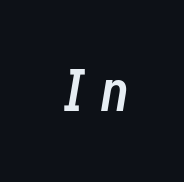
Is the type slanted? Yes — the strokes lean at a clear angle. This rendering widens character spacing well past its baseline value. You'd pick this weight for a headline — it's a proper bold. Type without underlining.
